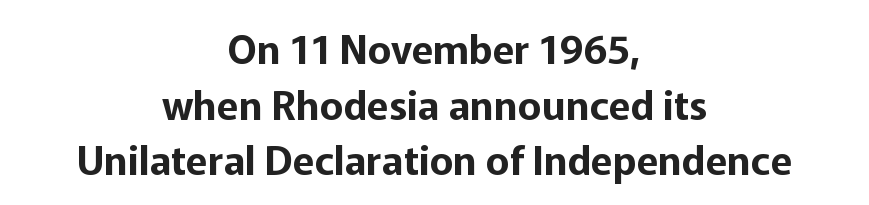
The image shows 40 px sans-serif type, upright; set centered, normal line spacing (1.39x), normal letter spacing, not underlined; low stroke contrast and a medium x-height.
